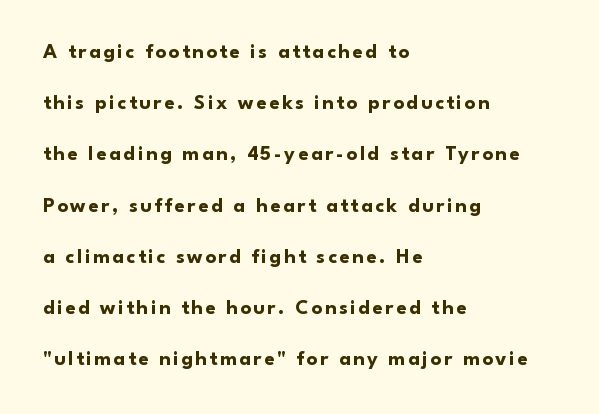
The image shows 21 px bold type, upright; set left-aligned, loose line spacing (2.44x), not underlined.
